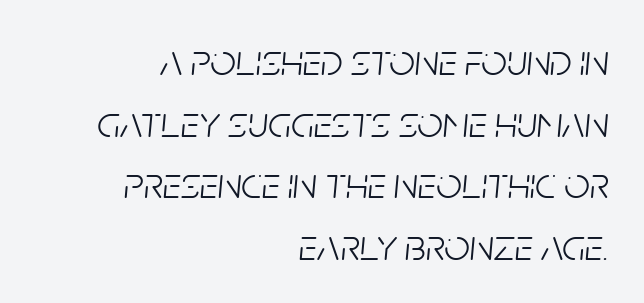
{"italic": "yes", "lean": "right", "slant_degrees": 5, "bold": "no", "weight": "light", "width": "condensed", "stroke_contrast": "low", "x_height": "large", "monospaced": "no", "underline": "no", "align": "right", "line_spacing": "normal", "line_spacing_ratio": 1.37, "letter_spacing": "normal", "letter_spacing_em": 0.0, "glyph_px": 45}
